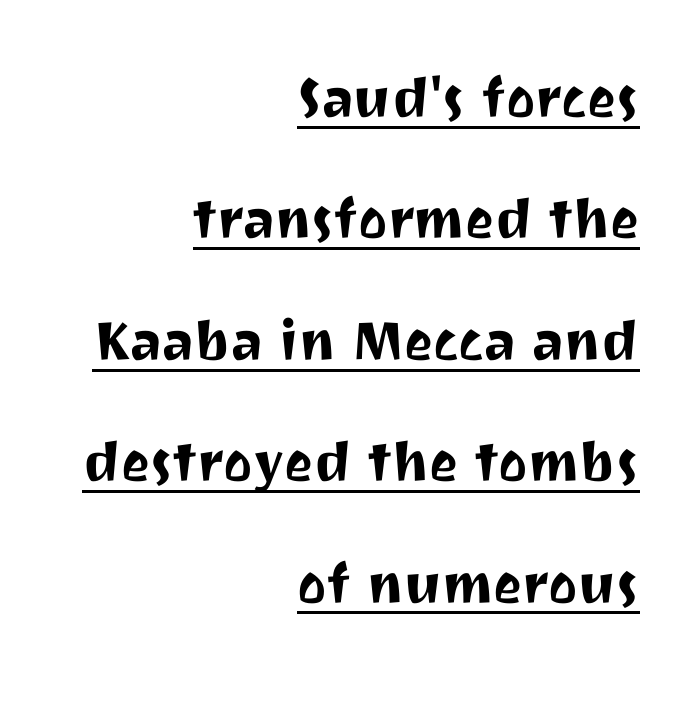
The image shows 69 px sans-serif type, upright; set right-aligned, line spacing 1.76x, normal letter spacing, underlined; medium stroke contrast and a medium x-height.
